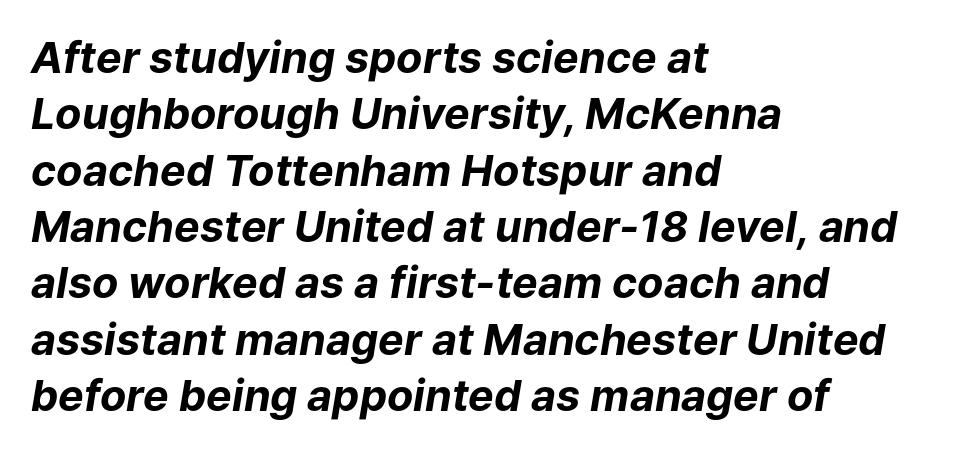
Q: Is the text bold? A: Yes.
Q: Is the text italic (slanted)? A: Yes, it leans right by about 9 degrees.
Q: Is the text underlined? A: No.
Q: How is the paragraph aligned? A: Left-aligned.
Q: Is the spacing between letters normal or unusually wide? A: Normal.
Q: Is the spacing between lines tight, normal or loose? A: Normal.
Q: Width (condensed, normal, or wide)? A: Normal.
Q: Stroke contrast? A: Low.
Q: x-height? A: Medium.
Q: Monospaced? A: No.
